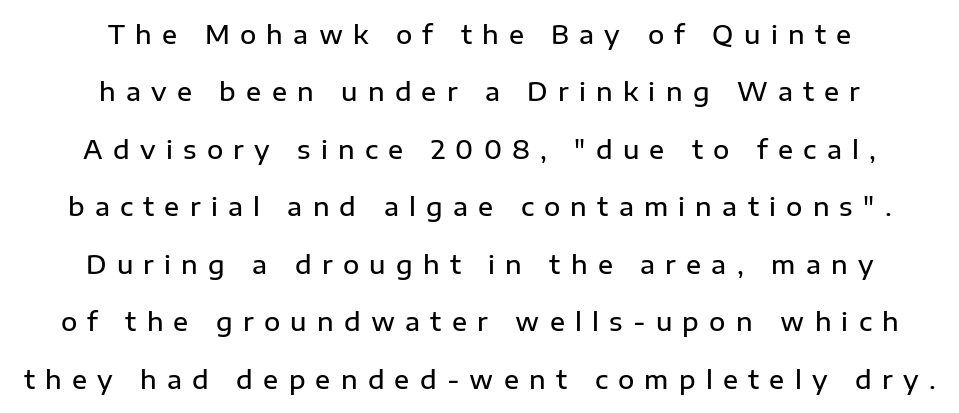
Q: Is the text bold? A: Semi-bold.
Q: Is the text italic (slanted)? A: No, it is upright.
Q: Is the text underlined? A: No.
Q: How is the paragraph aligned? A: Centered.
Q: Is the spacing between letters normal or unusually wide? A: Unusually wide.
Q: Is the spacing between lines tight, normal or loose? A: Loose.
